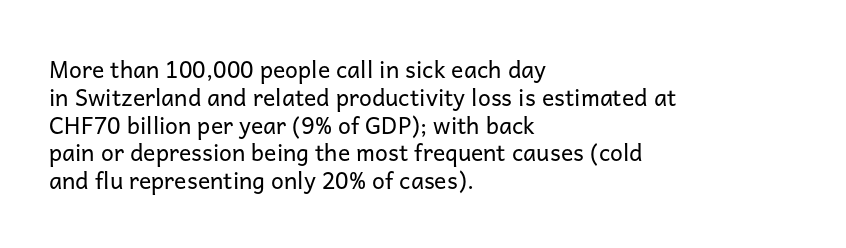
{"italic": "no", "bold": "no", "underline": "no", "align": "left", "line_spacing_ratio": 1.21, "letter_spacing": "normal", "letter_spacing_em": 0.0, "glyph_px": 23}
